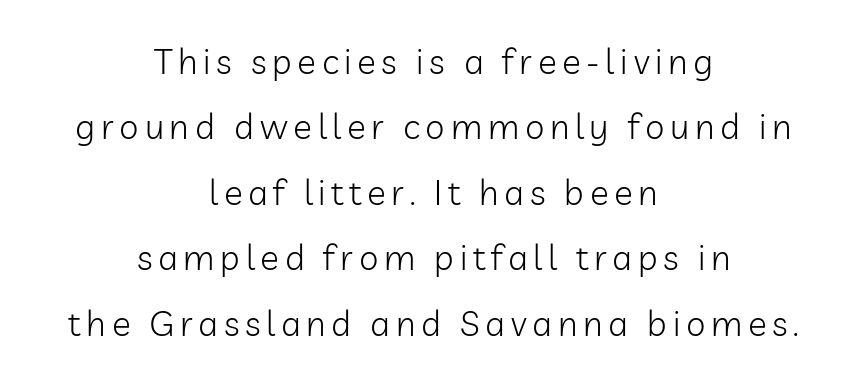
{"serif": "no", "italic": "no", "bold": "no", "weight": "light", "width": "normal", "stroke_contrast": "low", "x_height": "medium", "monospaced": "no", "underline": "no", "align": "center", "line_spacing_ratio": 1.87, "glyph_px": 35}
